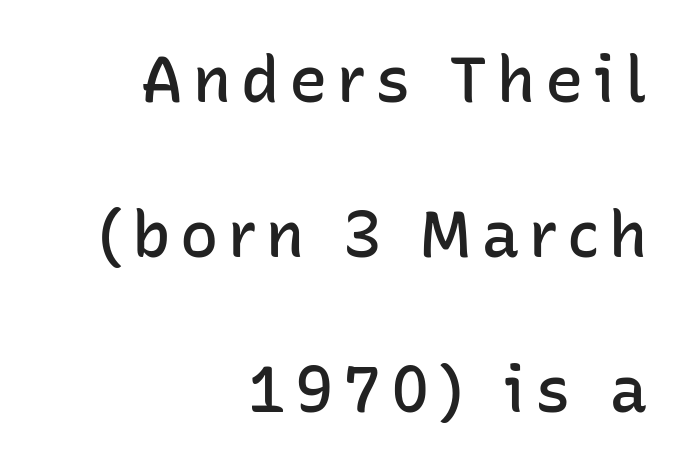
The image shows 64 px semibold sans-serif type, upright; set right-aligned, loose line spacing (2.42x), not underlined; low stroke contrast and a medium x-height.
